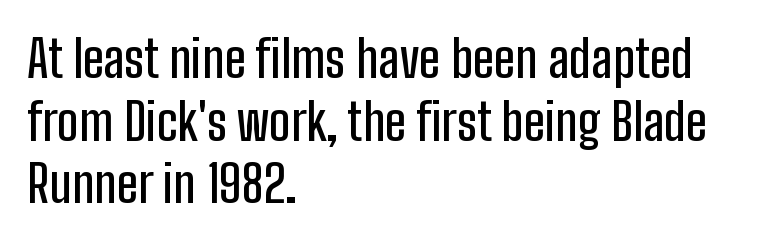
In terms of letterspacing, this is plain default setting. A typesetter would mark this as roman, not italic. Check where the strokes stop: nothing finishes them off — pure sans. Reading down the block, your eye returns to a fixed left position each line. The passage shown is not underscored anywhere.
